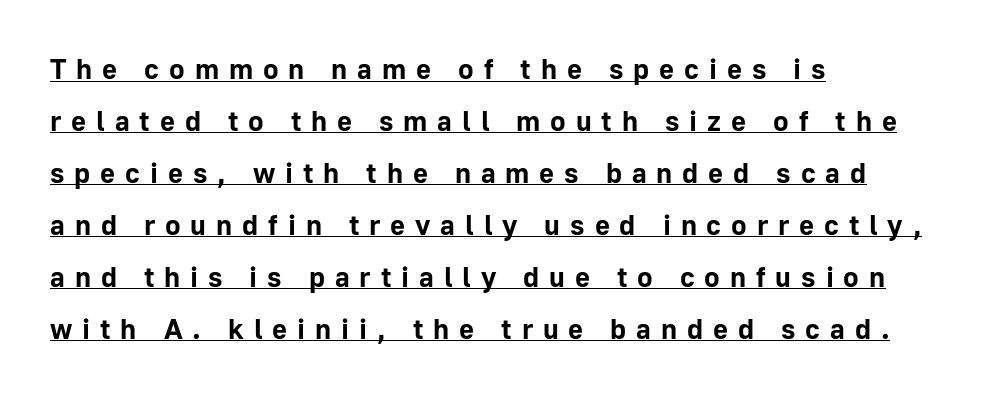
Q: Is the text bold? A: Yes.
Q: Is the text italic (slanted)? A: No, it is upright.
Q: Is the typeface a serif or a sans-serif typeface? A: Sans-serif.
Q: Is the text underlined? A: Yes.
Q: How is the paragraph aligned? A: Left-aligned.
Q: Is the spacing between letters normal or unusually wide? A: Unusually wide.
Q: Width (condensed, normal, or wide)? A: Normal.
Q: Stroke contrast? A: Low.
Q: x-height? A: Medium.
Q: Monospaced? A: No.
